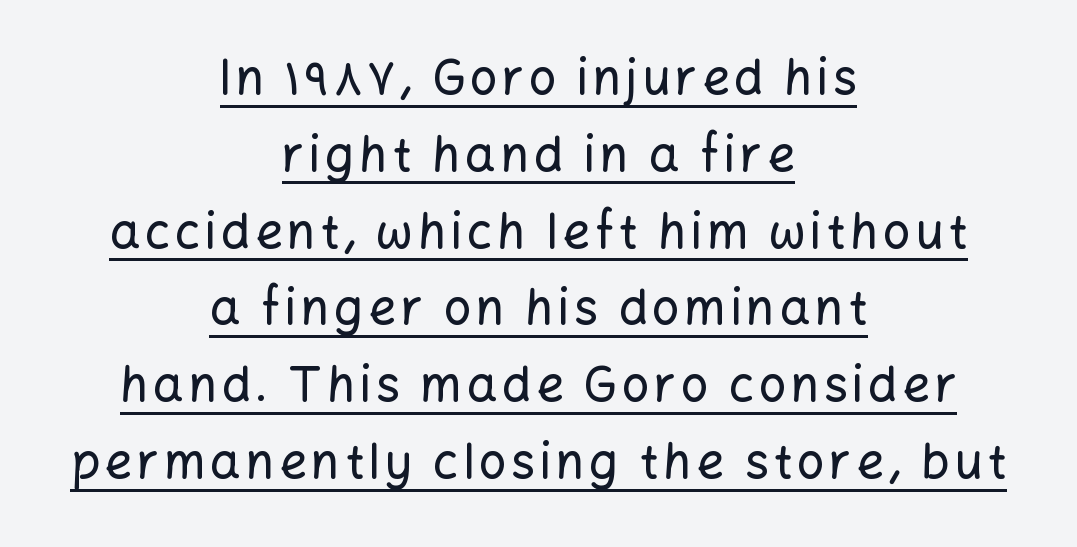
Q: Is the text italic (slanted)? A: No, it is upright.
Q: Is the typeface a serif or a sans-serif typeface? A: Sans-serif.
Q: Is the text underlined? A: Yes.
Q: How is the paragraph aligned? A: Centered.
Q: Is the spacing between lines tight, normal or loose? A: Normal.
Q: Width (condensed, normal, or wide)? A: Normal.
Q: Stroke contrast? A: Low.
Q: x-height? A: Medium.
Q: Monospaced? A: No.
